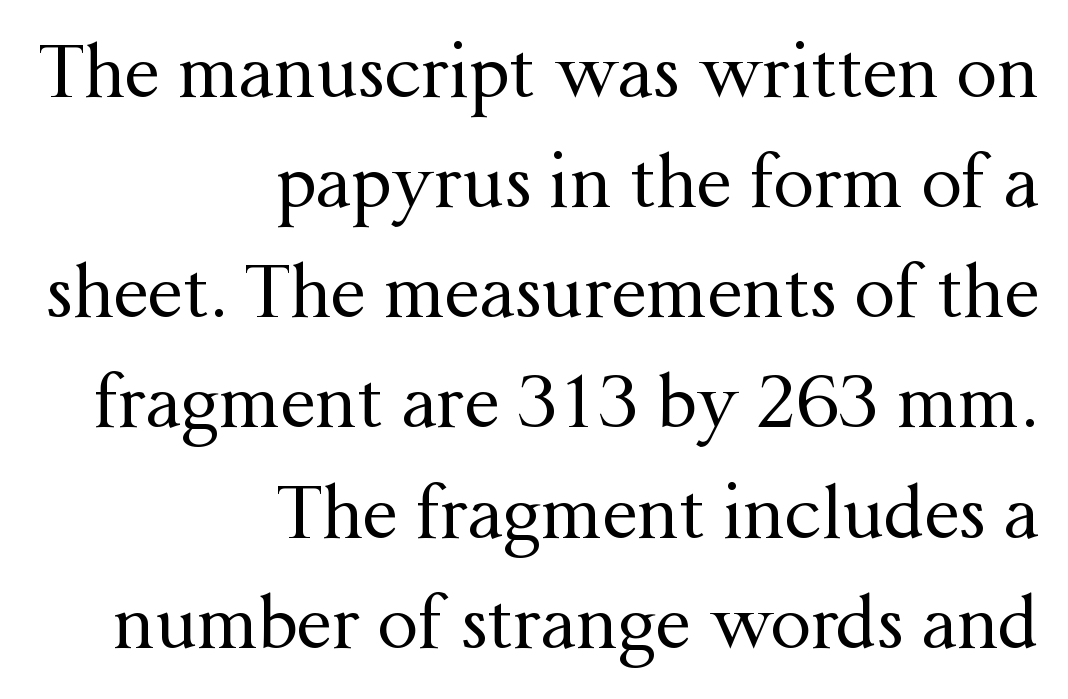
The image shows 72 px regular-weight serif type, upright; set right-aligned, normal line spacing (1.53x), normal letter spacing, not underlined; medium stroke contrast and a medium x-height.
